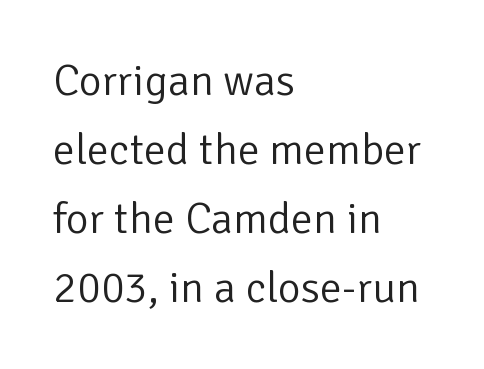
{"serif": "no", "italic": "no", "bold": "no", "weight": "light", "width": "normal", "stroke_contrast": "low", "x_height": "medium", "monospaced": "no", "underline": "no", "align": "left", "line_spacing": "normal", "line_spacing_ratio": 1.57, "letter_spacing": "normal", "letter_spacing_em": 0.0, "glyph_px": 44}
